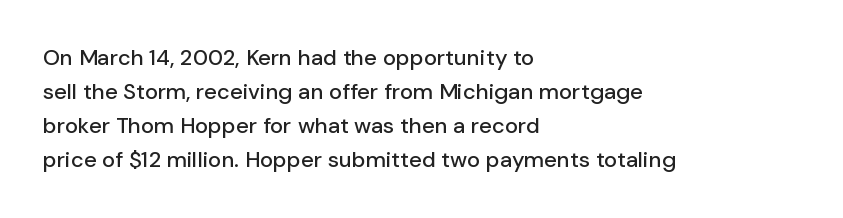
Q: Is the text italic (slanted)? A: No, it is upright.
Q: Is the text underlined? A: No.
Q: How is the paragraph aligned? A: Left-aligned.
Q: Is the spacing between letters normal or unusually wide? A: Normal.
Q: Is the spacing between lines tight, normal or loose? A: Normal.
